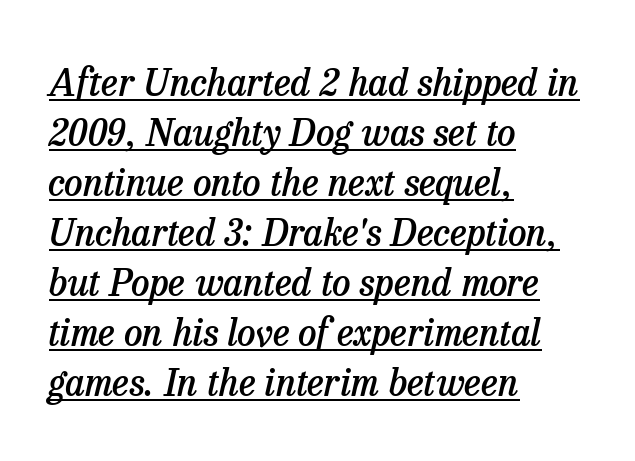
The type family on display is of the serif kind. Caption: multi-line text, flush left, ragged right. Each letter keeps its own natural width here, so spacing adapts to shape. The tracking reads as untouched default to a designer's eye. The font's italic variant was chosen for this text. A semibold gives these letters moderate extra thickness, short of bold.
